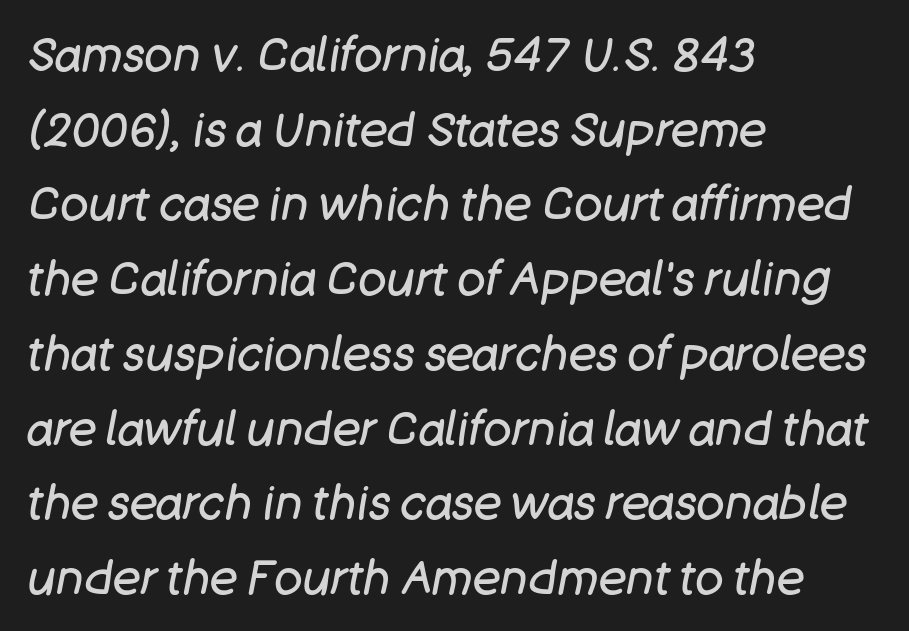
The typesetter chose a ragged-right arrangement here. Normally led — the rows are evenly, conventionally spaced. The glyphs are unaccompanied by any horizontal stroke below them. The passage shown has conventional tracking throughout.
